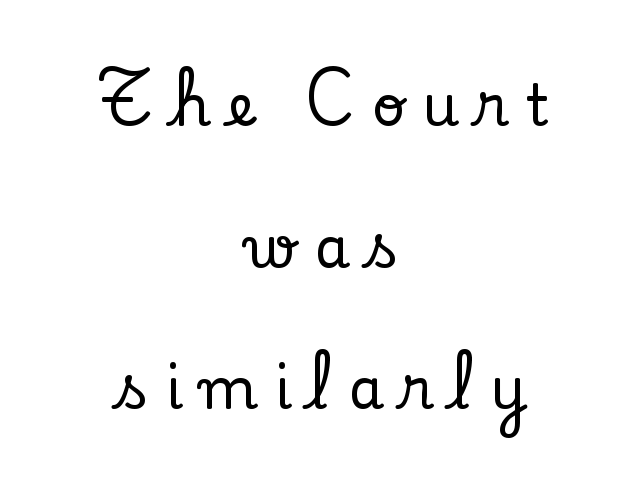
{"serif": "yes", "italic": "no", "width": "normal", "stroke_contrast": "low", "x_height": "small", "monospaced": "no", "underline": "no", "align": "center", "line_spacing": "loose", "line_spacing_ratio": 2.44, "letter_spacing": "wide", "letter_spacing_em": 0.29, "glyph_px": 58}
